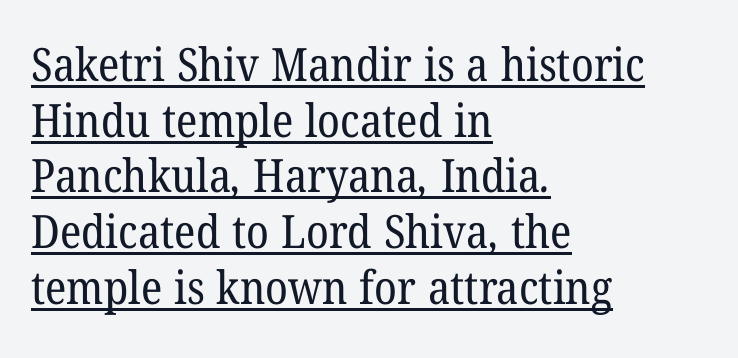
{"serif": "yes", "bold": "no", "weight": "regular", "width": "normal", "stroke_contrast": "low", "x_height": "medium", "monospaced": "no", "underline": "yes", "align": "left", "line_spacing_ratio": 1.21, "letter_spacing": "normal", "letter_spacing_em": 0.0, "glyph_px": 46}
